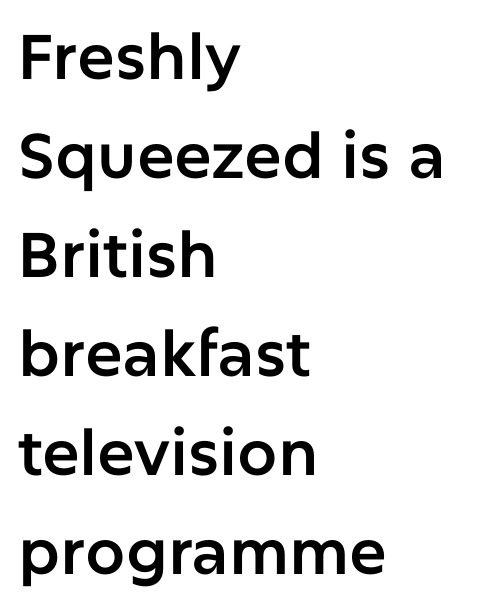
Q: Is the text italic (slanted)? A: No, it is upright.
Q: Is the typeface a serif or a sans-serif typeface? A: Sans-serif.
Q: Is the text underlined? A: No.
Q: How is the paragraph aligned? A: Left-aligned.
Q: Is the spacing between letters normal or unusually wide? A: Normal.
Q: Is the spacing between lines tight, normal or loose? A: Normal.
Q: Width (condensed, normal, or wide)? A: Normal.
Q: Stroke contrast? A: Low.
Q: x-height? A: Medium.
Q: Monospaced? A: No.
